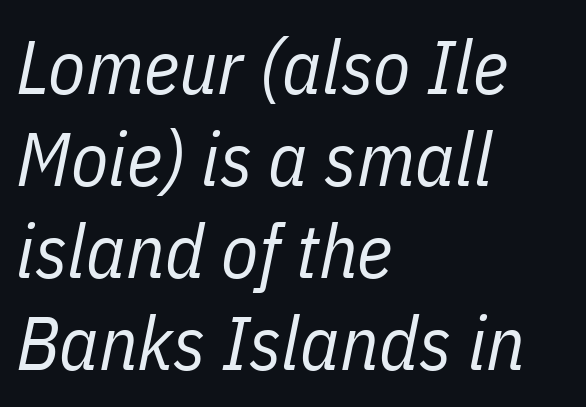
Q: Is the text bold? A: No.
Q: Is the text italic (slanted)? A: Yes, it leans right by about 11 degrees.
Q: Is the text underlined? A: No.
Q: How is the paragraph aligned? A: Left-aligned.
Q: Is the spacing between letters normal or unusually wide? A: Normal.
Q: Width (condensed, normal, or wide)? A: Condensed.
Q: Stroke contrast? A: Low.
Q: x-height? A: Medium.
Q: Monospaced? A: No.
